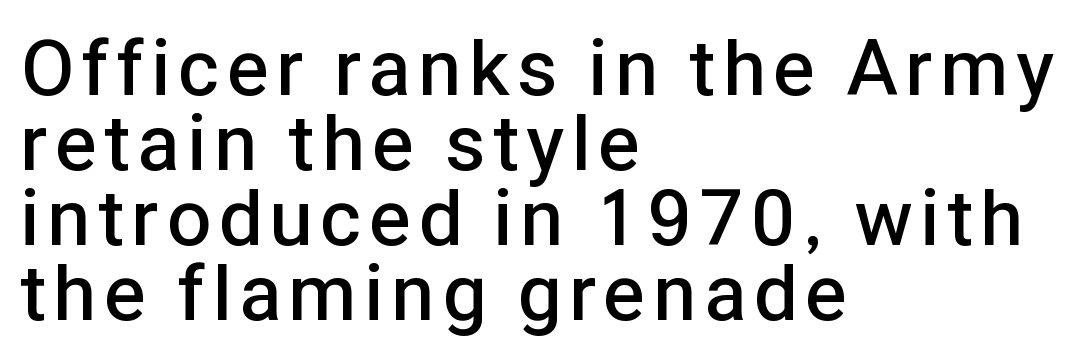
{"serif": "no", "italic": "no", "bold": "semi", "weight": "semibold", "width": "normal", "stroke_contrast": "low", "x_height": "medium", "monospaced": "no", "underline": "no", "align": "left", "line_spacing": "tight", "line_spacing_ratio": 0.96, "glyph_px": 78}
